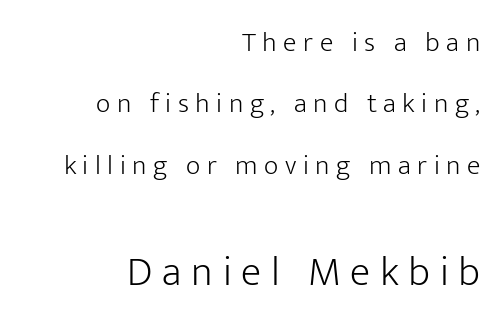
The image shows 42 px light sans-serif type, upright; set right-aligned, loose line spacing (2.19x), unusually wide letter spacing (+0.23 em), not underlined; the second (bottom) block is 1.5x larger; low stroke contrast and a medium x-height.
